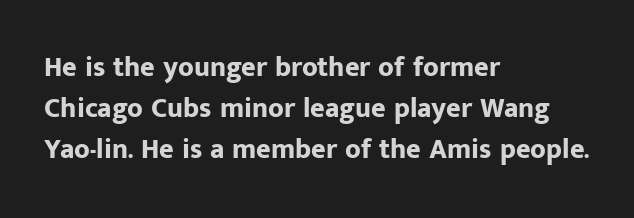
The image shows 28 px bold sans-serif type, upright; set left-aligned, normal line spacing (1.47x), normal letter spacing, not underlined; low stroke contrast and a medium x-height.
